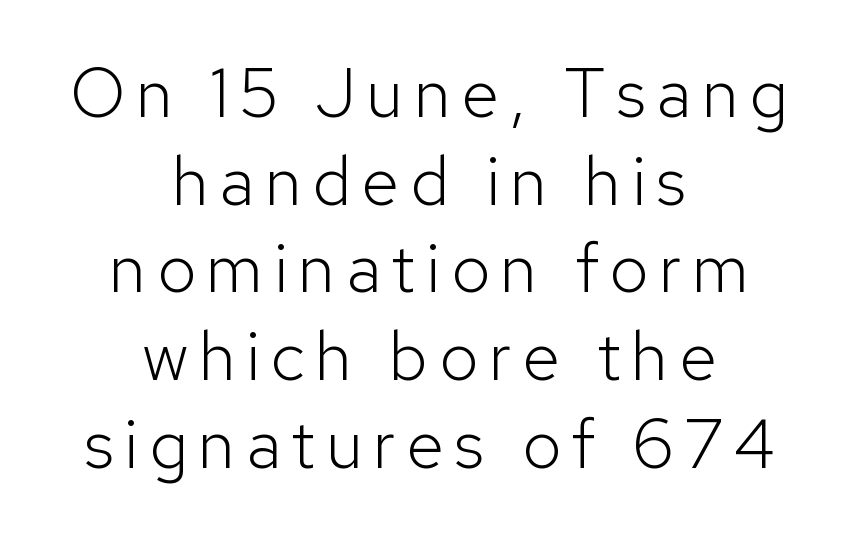
Spacing verdict: proportional, widths tailored to each character. The passage is arranged like a title page — every line centered. Is this a sans? Yes — the strokes have no serifs. It's the straight-up-and-down kind of type. Underline: absent.
